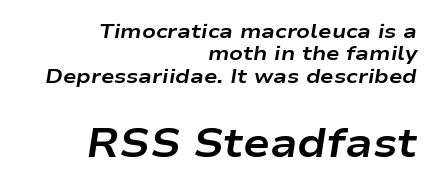
{"italic": "yes", "lean": "right", "slant_degrees": 9, "bold": "yes", "weight": "bold", "width": "wide", "stroke_contrast": "low", "x_height": "medium", "monospaced": "no", "underline": "no", "align": "right", "line_spacing": "tight", "line_spacing_ratio": 1.12, "letter_spacing": "normal", "letter_spacing_em": 0.0, "larger_block": "second", "size_ratio": 2.0, "glyph_px": 40}
